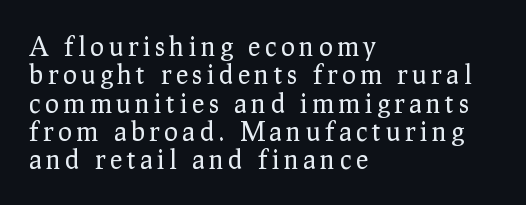
The image shows 26 px text type, upright; set left-aligned, tight line spacing (1.09x), not underlined.
